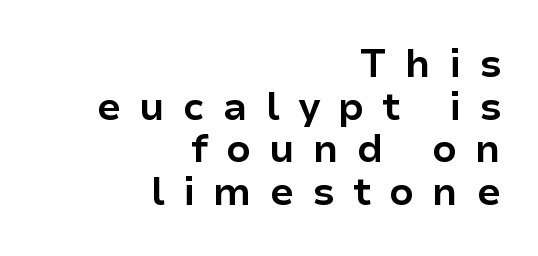
Q: Is the text bold? A: Yes.
Q: Is the text italic (slanted)? A: No, it is upright.
Q: Is the typeface a serif or a sans-serif typeface? A: Sans-serif.
Q: Is the text underlined? A: No.
Q: How is the paragraph aligned? A: Right-aligned.
Q: Is the spacing between letters normal or unusually wide? A: Unusually wide.
Q: Is the spacing between lines tight, normal or loose? A: Tight.
Q: Width (condensed, normal, or wide)? A: Normal.
Q: Stroke contrast? A: Low.
Q: x-height? A: Medium.
Q: Monospaced? A: No.
